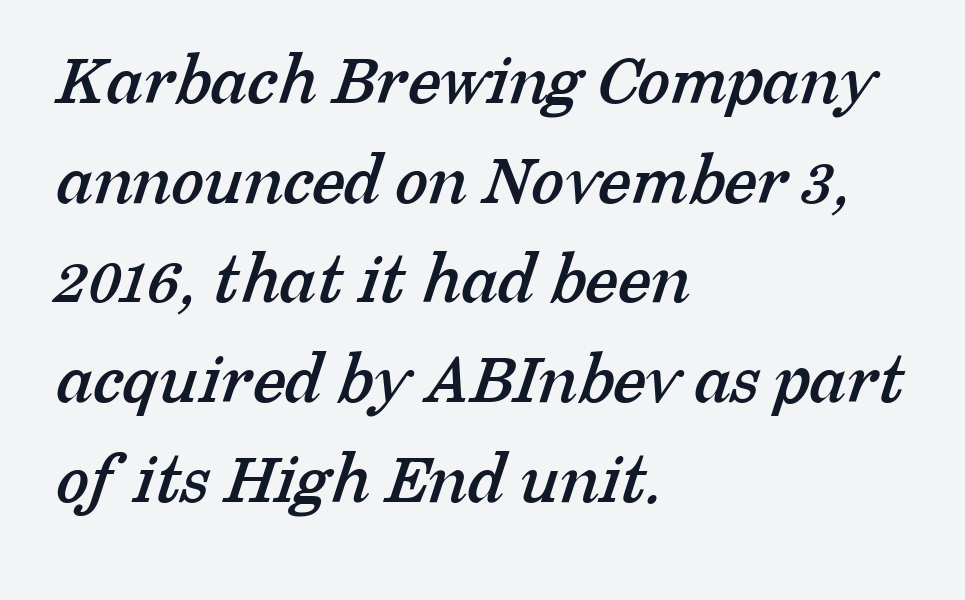
{"serif": "yes", "width": "normal", "stroke_contrast": "low", "x_height": "medium", "monospaced": "no", "underline": "no", "align": "left", "line_spacing": "normal", "line_spacing_ratio": 1.33, "letter_spacing": "normal", "letter_spacing_em": 0.0, "glyph_px": 75}
